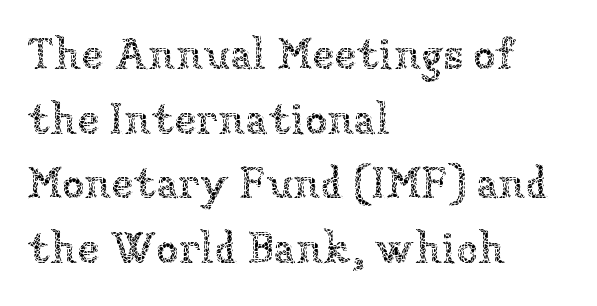
Q: Is the text bold? A: No.
Q: Is the text italic (slanted)? A: No, it is upright.
Q: Is the text underlined? A: No.
Q: How is the paragraph aligned? A: Left-aligned.
Q: Is the spacing between letters normal or unusually wide? A: Normal.
Q: Is the spacing between lines tight, normal or loose? A: Normal.
Q: Width (condensed, normal, or wide)? A: Normal.
Q: Stroke contrast? A: Low.
Q: x-height? A: Medium.
Q: Monospaced? A: No.
